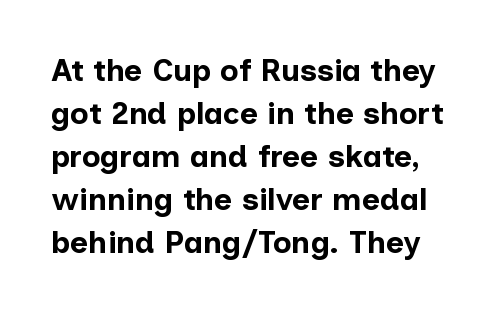
{"serif": "no", "italic": "no", "bold": "yes", "weight": "bold", "width": "normal", "stroke_contrast": "low", "x_height": "medium", "monospaced": "no", "underline": "no", "line_spacing": "normal", "line_spacing_ratio": 1.39, "letter_spacing": "normal", "letter_spacing_em": 0.0, "glyph_px": 31}
